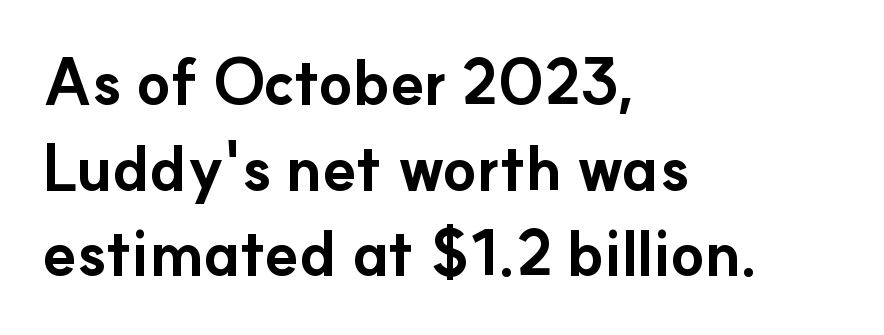
The image shows 62 px bold sans-serif type, upright; set left-aligned, normal line spacing (1.38x), normal letter spacing, not underlined; low stroke contrast and a small x-height.
